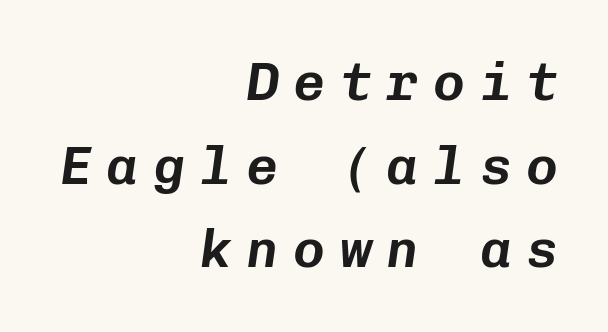
The lines sit at an ordinary, default distance from one another. Any mark beneath the type? The region is blank. Loose tracking; the words dissolve into strings of separated letters. Looking at the ascenders, they clearly lean. Note the uniform advance width — an 'i' takes as much space as an 'm'. Caption: multi-line text, flush right, ragged left.
